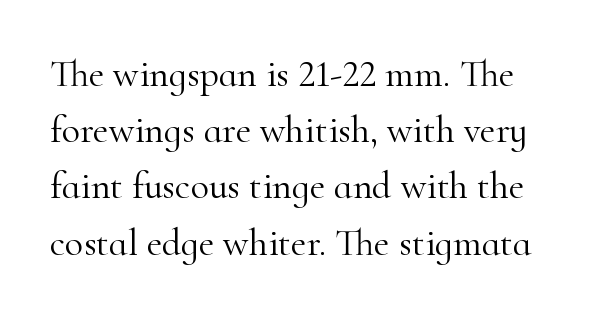
Q: Is the text bold? A: No.
Q: Is the text italic (slanted)? A: No, it is upright.
Q: Is the typeface a serif or a sans-serif typeface? A: Serif.
Q: Is the text underlined? A: No.
Q: Is the spacing between letters normal or unusually wide? A: Normal.
Q: Is the spacing between lines tight, normal or loose? A: Normal.
Q: Width (condensed, normal, or wide)? A: Normal.
Q: Stroke contrast? A: High.
Q: x-height? A: Small.
Q: Monospaced? A: No.
